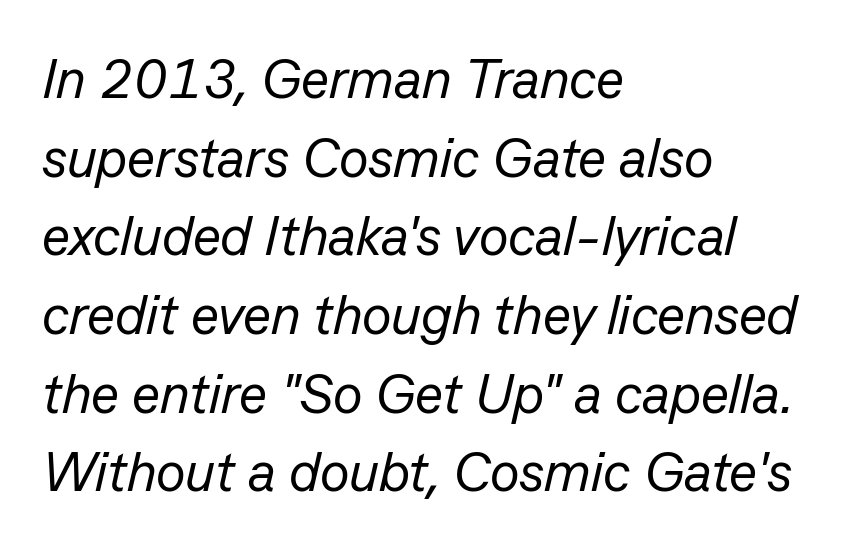
{"italic": "yes", "lean": "right", "slant_degrees": 13, "bold": "no", "weight": "regular", "width": "normal", "stroke_contrast": "low", "x_height": "medium", "monospaced": "no", "underline": "no", "align": "left", "line_spacing": "normal", "line_spacing_ratio": 1.43, "letter_spacing": "normal", "letter_spacing_em": 0.0, "glyph_px": 55}
